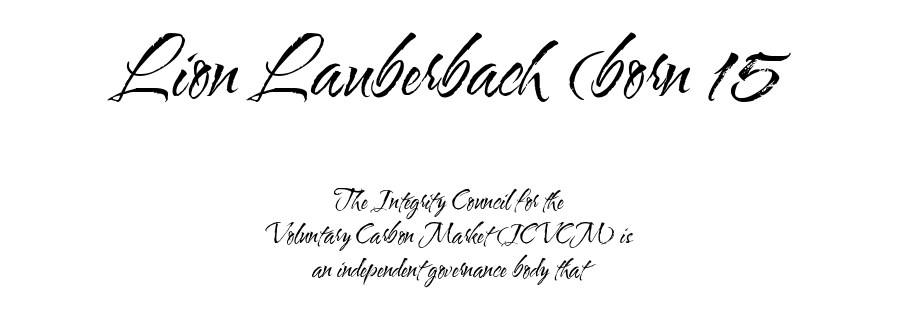
Q: Is the text bold? A: No.
Q: Is the text italic (slanted)? A: Yes.
Q: Is the typeface a serif or a sans-serif typeface? A: Sans-serif.
Q: Is the text underlined? A: No.
Q: How is the paragraph aligned? A: Centered.
Q: Is the spacing between letters normal or unusually wide? A: Normal.
Q: Is the spacing between lines tight, normal or loose? A: Normal.
Q: Which block of text is set in a larger size, the first (top) or the second (bottom)? A: The first (top) one.
Q: Width (condensed, normal, or wide)? A: Condensed.
Q: Stroke contrast? A: Medium.
Q: x-height? A: Small.
Q: Monospaced? A: No.
